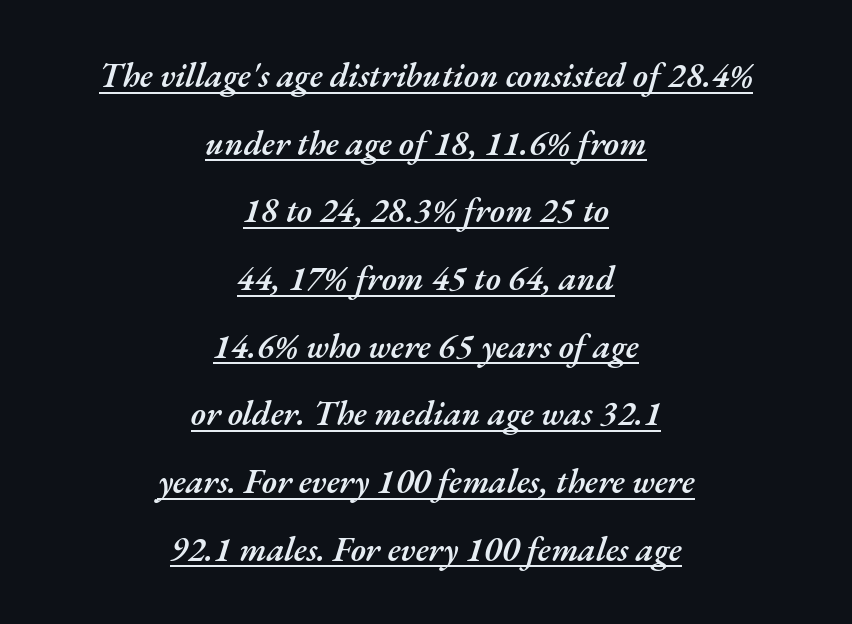
The image shows 34 px semibold type, italic (leaning right); set centered, loose line spacing (1.99x), normal letter spacing, underlined; medium stroke contrast and a small x-height.
